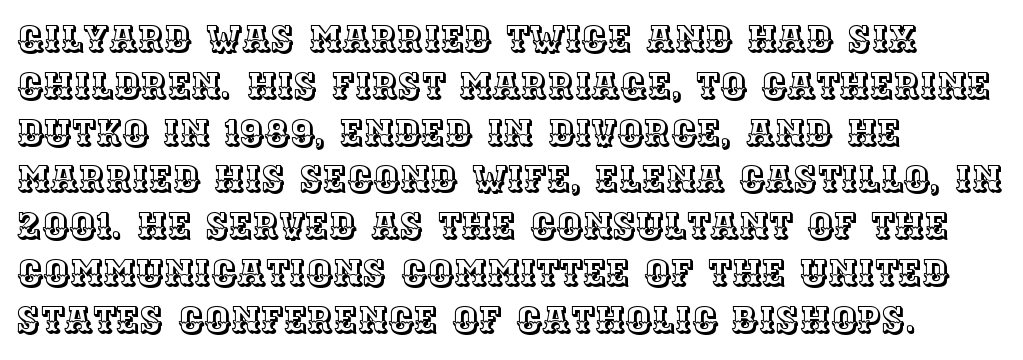
Leftover space on each line is placed entirely after the last word. No italicization has been applied; the sample stays upright. Reading down the column, the eye jumps a familiar distance to each next line. No extra tracking has been applied to these lines. Only glyphs here, with clear space below each row.
